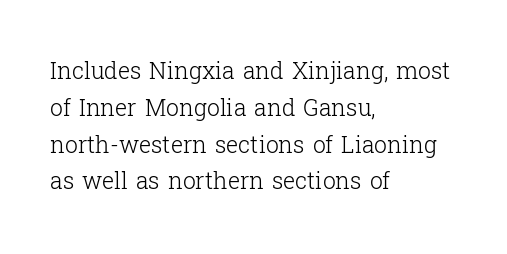
Q: Is the text bold? A: No.
Q: Is the text italic (slanted)? A: No, it is upright.
Q: Is the text underlined? A: No.
Q: How is the paragraph aligned? A: Left-aligned.
Q: Is the spacing between letters normal or unusually wide? A: Normal.
Q: Is the spacing between lines tight, normal or loose? A: Normal.
